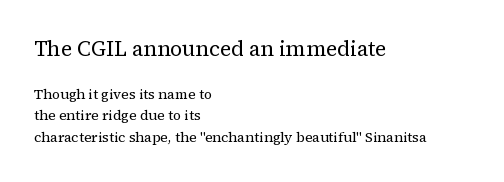
{"italic": "no", "bold": "no", "underline": "no", "align": "left", "line_spacing": "normal", "line_spacing_ratio": 1.56, "letter_spacing": "normal", "letter_spacing_em": 0.0, "larger_block": "first", "size_ratio": 1.5, "glyph_px": 21}
